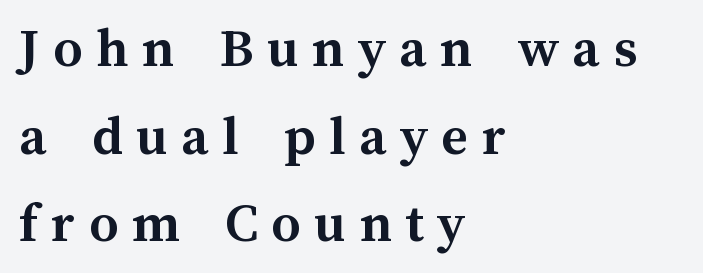
You can tell it's not italic because the verticals are truly vertical. The tracking jumps out immediately: characters are airy and widely separated. Chunky letters — that's bold for sure. The passage is arranged the way most books set body copy — flush left. Each letter keeps its own natural width here, so spacing adapts to shape. Underline: absent.
